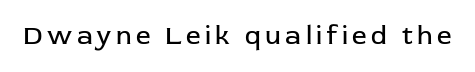
Q: Is the text bold? A: No.
Q: Is the text italic (slanted)? A: No, it is upright.
Q: Is the text underlined? A: No.
